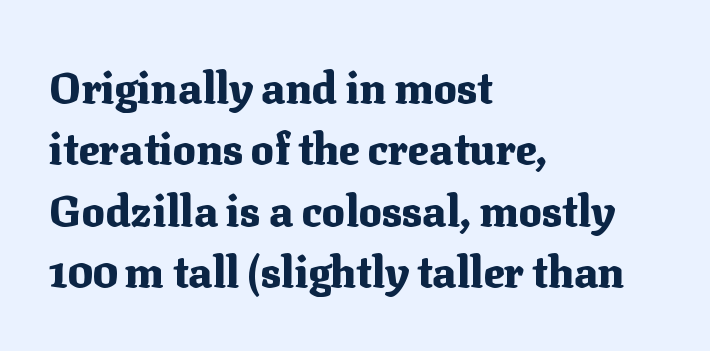
{"serif": "yes", "italic": "no", "bold": "yes", "weight": "heavy", "width": "normal", "stroke_contrast": "medium", "x_height": "medium", "monospaced": "no", "underline": "no", "align": "left", "line_spacing": "normal", "line_spacing_ratio": 1.43, "letter_spacing": "normal", "letter_spacing_em": 0.0, "glyph_px": 43}
